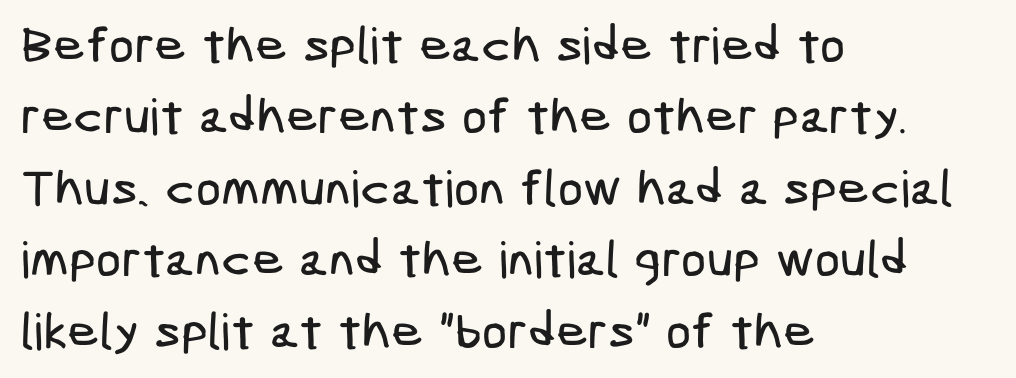
Q: Is the typeface a serif or a sans-serif typeface? A: Sans-serif.
Q: Is the text underlined? A: No.
Q: How is the paragraph aligned? A: Left-aligned.
Q: Is the spacing between letters normal or unusually wide? A: Normal.
Q: Is the spacing between lines tight, normal or loose? A: Normal.
Q: Width (condensed, normal, or wide)? A: Condensed.
Q: Stroke contrast? A: Low.
Q: x-height? A: Medium.
